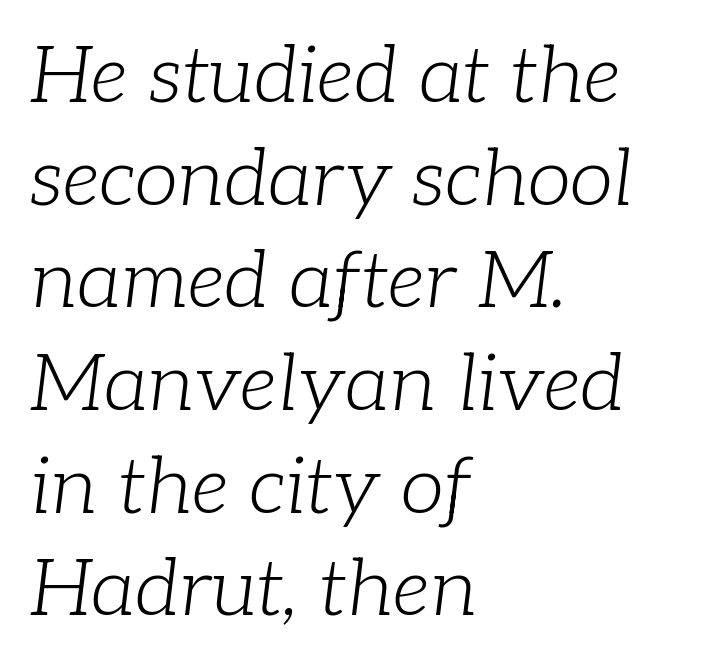
The passage shown has conventional tracking throughout. The whole block is typeset with a tilt. A student would call this left alignment; a typographer would say flush left, rag right. Font category for this specimen: serif.
